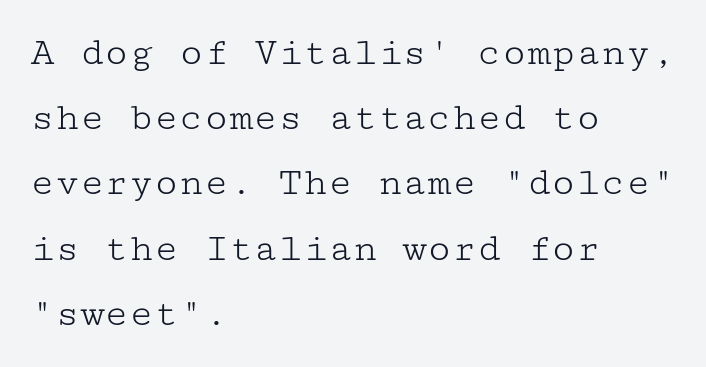
{"serif": "yes", "italic": "no", "bold": "no", "weight": "light", "width": "wide", "stroke_contrast": "low", "x_height": "medium", "underline": "no", "align": "left", "line_spacing": "normal", "line_spacing_ratio": 1.59, "letter_spacing": "normal", "letter_spacing_em": 0.0, "glyph_px": 41}
